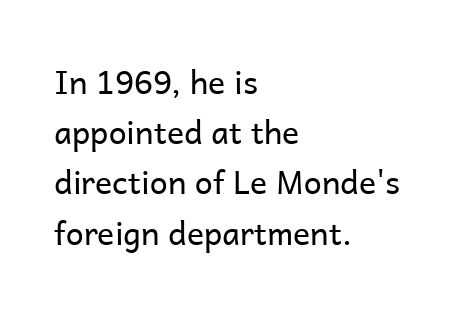
Q: Is the text bold? A: No.
Q: Is the text italic (slanted)? A: No, it is upright.
Q: Is the typeface a serif or a sans-serif typeface? A: Sans-serif.
Q: Is the text underlined? A: No.
Q: How is the paragraph aligned? A: Left-aligned.
Q: Is the spacing between letters normal or unusually wide? A: Normal.
Q: Is the spacing between lines tight, normal or loose? A: Normal.
Q: Width (condensed, normal, or wide)? A: Normal.
Q: Stroke contrast? A: Low.
Q: x-height? A: Medium.
Q: Monospaced? A: No.
